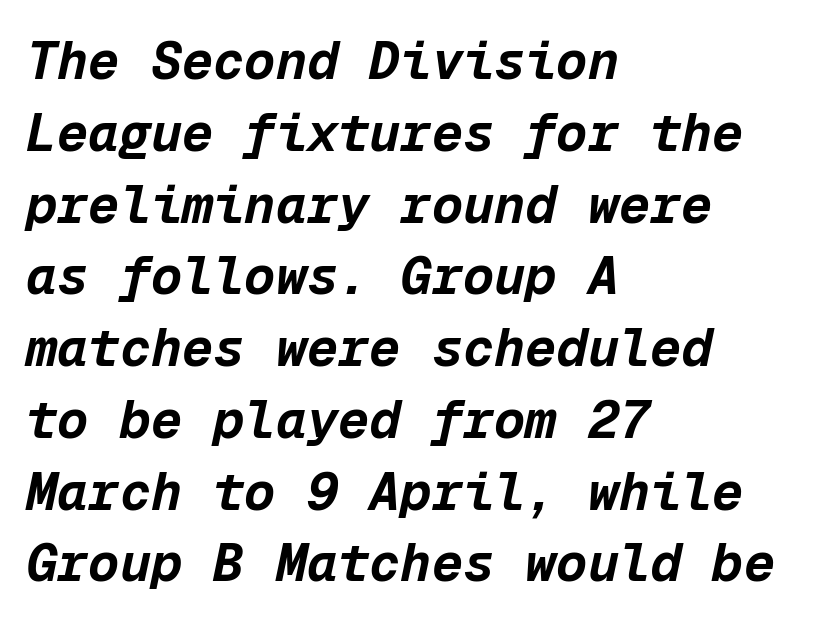
Q: Is the text bold? A: Yes.
Q: Is the text italic (slanted)? A: Yes, it leans right by about 12 degrees.
Q: Is the text underlined? A: No.
Q: How is the paragraph aligned? A: Left-aligned.
Q: Is the spacing between letters normal or unusually wide? A: Normal.
Q: Is the spacing between lines tight, normal or loose? A: Normal.
Q: Width (condensed, normal, or wide)? A: Normal.
Q: Stroke contrast? A: Low.
Q: x-height? A: Medium.
Q: Monospaced? A: Yes.
